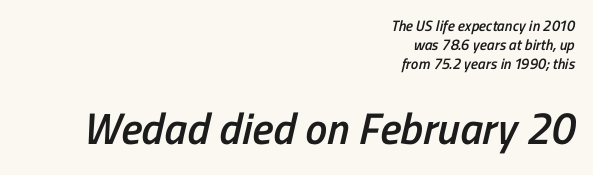
Q: Is the text bold? A: Semi-bold.
Q: Is the typeface a serif or a sans-serif typeface? A: Sans-serif.
Q: Is the text underlined? A: No.
Q: How is the paragraph aligned? A: Right-aligned.
Q: Is the spacing between letters normal or unusually wide? A: Normal.
Q: Is the spacing between lines tight, normal or loose? A: Normal.
Q: Which block of text is set in a larger size, the first (top) or the second (bottom)? A: The second (bottom) one.
Q: Width (condensed, normal, or wide)? A: Condensed.
Q: Stroke contrast? A: Low.
Q: x-height? A: Medium.
Q: Monospaced? A: No.
